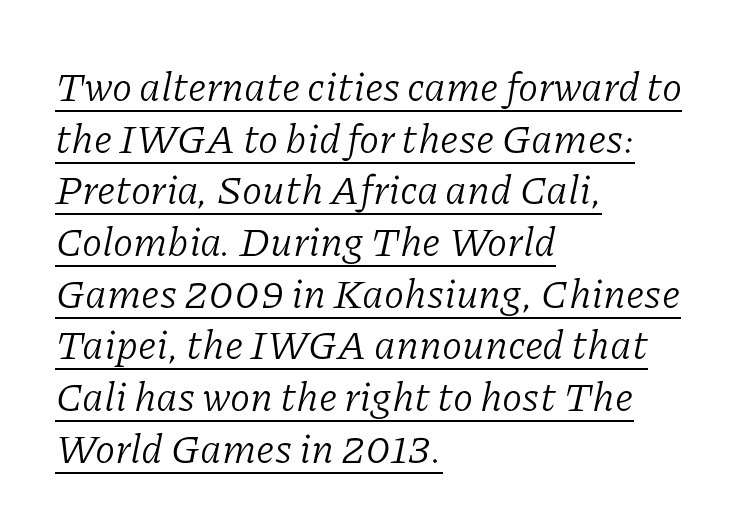
Interline gaps are of average width in this sample. The letters are slanted; this is an italic face. Alignment: flush left. The passage shown has conventional tracking throughout.
